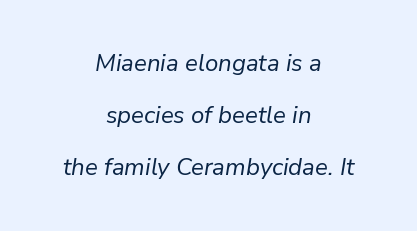
The whitespace from short lines is split evenly between both sides. The letters are slanted; this is an italic face. How are the letters spaced? Ordinarily, with no added tracking. The characters are drawn with everyday or finer stroke widths. The glyphs are unaccompanied by any horizontal stroke below them. Widely set lines give the paragraph a tall, airy silhouette.
